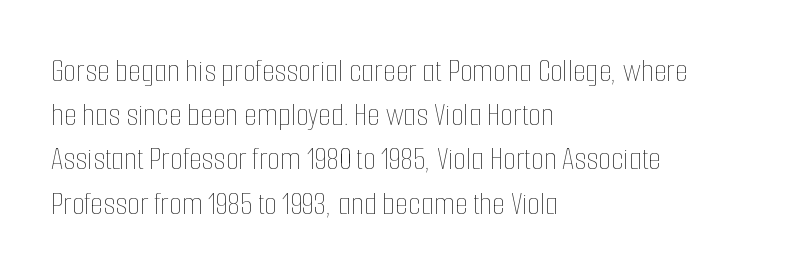
Each letter keeps its own natural width here, so spacing adapts to shape. Reading down the block, your eye returns to a fixed left position each line. The passage shown has conventional tracking throughout. A quiet, ordinary-to-light weight characterises the typeface. Descenders are the only things crossing below the line. When letters stand straight like this, we call the style roman or upright.
